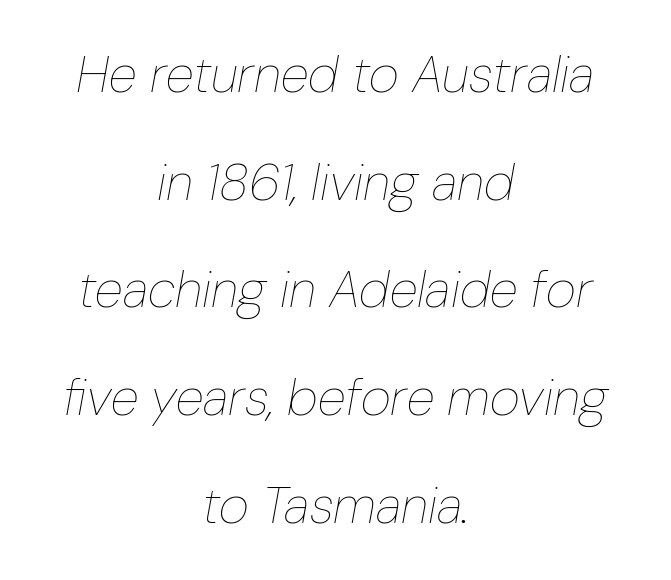
Default kerning and tracking; the words read as compact shapes. Letters rest on an invisible, unmarked baseline. Quick note: italic. Each letter keeps its own natural width here, so spacing adapts to shape. The vertical gap from one line to the next is large.
